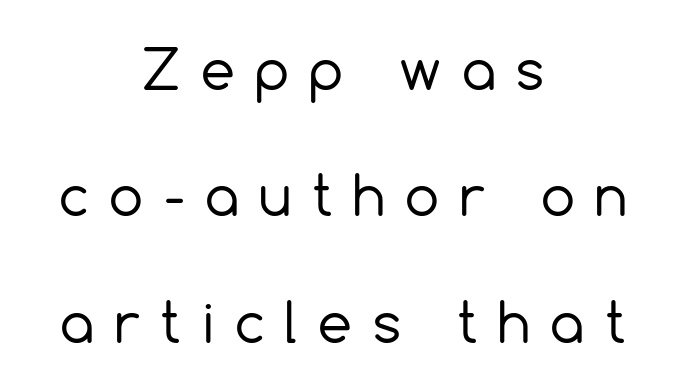
{"serif": "no", "italic": "no", "bold": "no", "weight": "regular", "width": "normal", "x_height": "medium", "monospaced": "no", "underline": "no", "align": "center", "line_spacing": "loose", "line_spacing_ratio": 2.34, "letter_spacing": "wide", "letter_spacing_em": 0.38, "glyph_px": 54}
